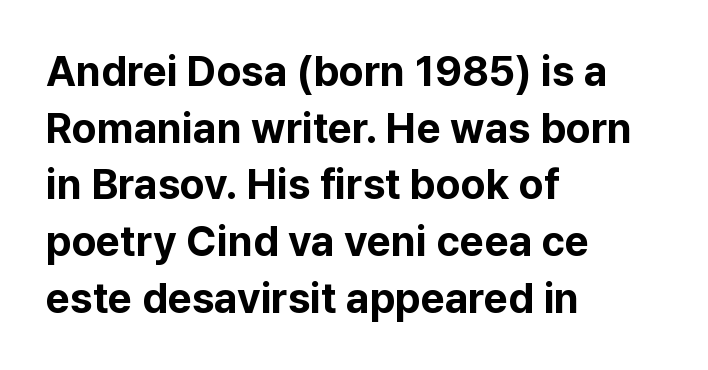
Is this a fixed-width face? No — the glyphs have proportional, varying widths. A bare baseline throughout the passage. You could call the tracking neutral — neither tight nor loose. Rendered with straight, roman letterforms.
